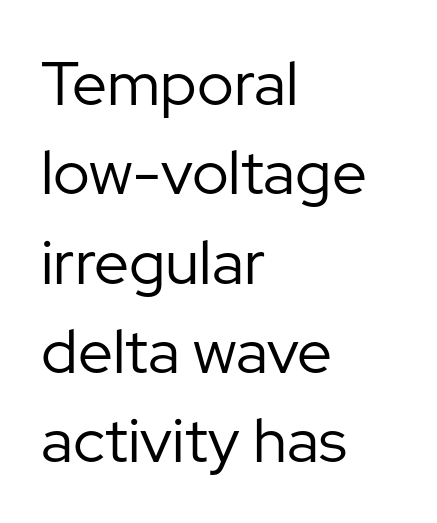
The vertical gap from one line to the next is medium. Posture: vertical. Alignment: flush left. Summary of weight: not heavy and not bold.
